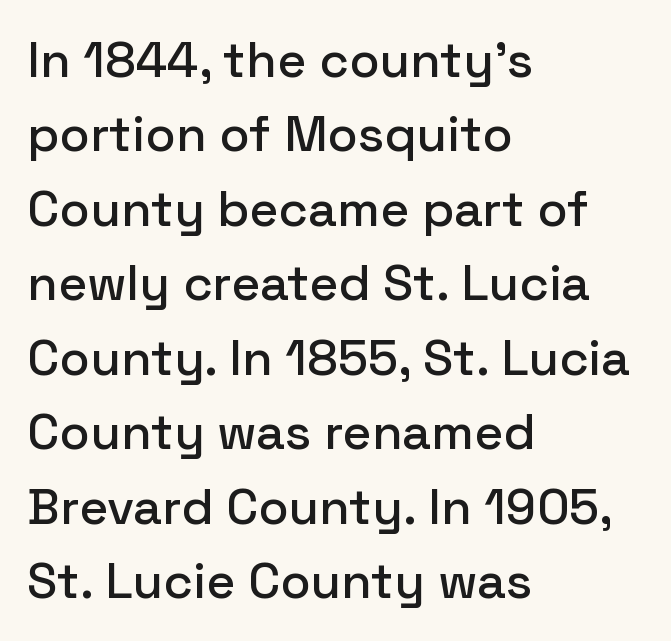
Q: Is the text italic (slanted)? A: No, it is upright.
Q: Is the typeface a serif or a sans-serif typeface? A: Sans-serif.
Q: Is the text underlined? A: No.
Q: How is the paragraph aligned? A: Left-aligned.
Q: Is the spacing between letters normal or unusually wide? A: Normal.
Q: Is the spacing between lines tight, normal or loose? A: Normal.
Q: Width (condensed, normal, or wide)? A: Normal.
Q: Stroke contrast? A: Low.
Q: x-height? A: Medium.
Q: Monospaced? A: No.
